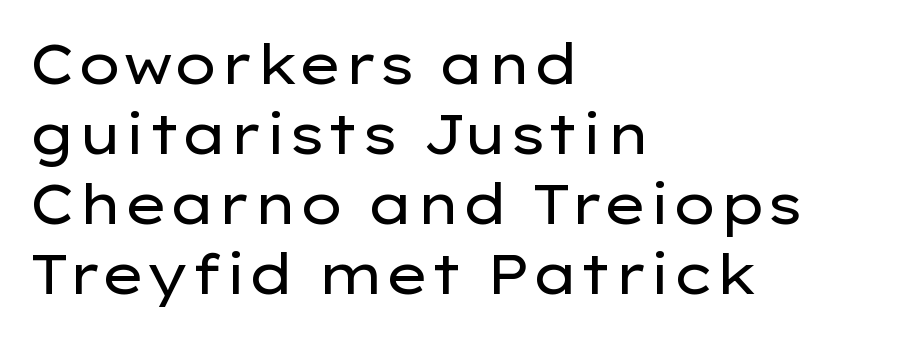
The image shows 55 px regular-weight, wide sans-serif type, upright; set left-aligned, normal line spacing (1.27x), normal letter spacing, not underlined; low stroke contrast and a medium x-height.
